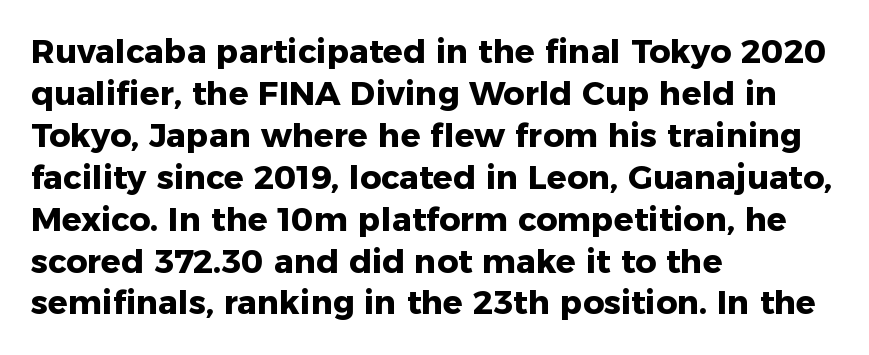
{"serif": "no", "italic": "no", "bold": "yes", "weight": "heavy", "width": "normal", "stroke_contrast": "low", "x_height": "medium", "monospaced": "no", "underline": "no", "align": "left", "line_spacing": "normal", "line_spacing_ratio": 1.27, "letter_spacing": "normal", "letter_spacing_em": 0.0, "glyph_px": 33}
